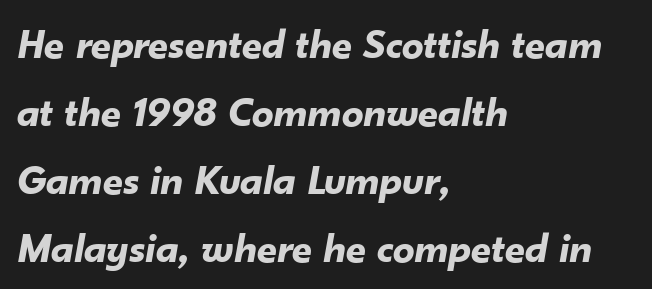
{"italic": "yes", "lean": "right", "slant_degrees": 10, "bold": "yes", "weight": "bold", "width": "normal", "stroke_contrast": "low", "x_height": "small", "monospaced": "no", "underline": "no", "align": "left", "line_spacing": "normal", "line_spacing_ratio": 1.58, "letter_spacing": "normal", "letter_spacing_em": 0.0, "glyph_px": 43}
